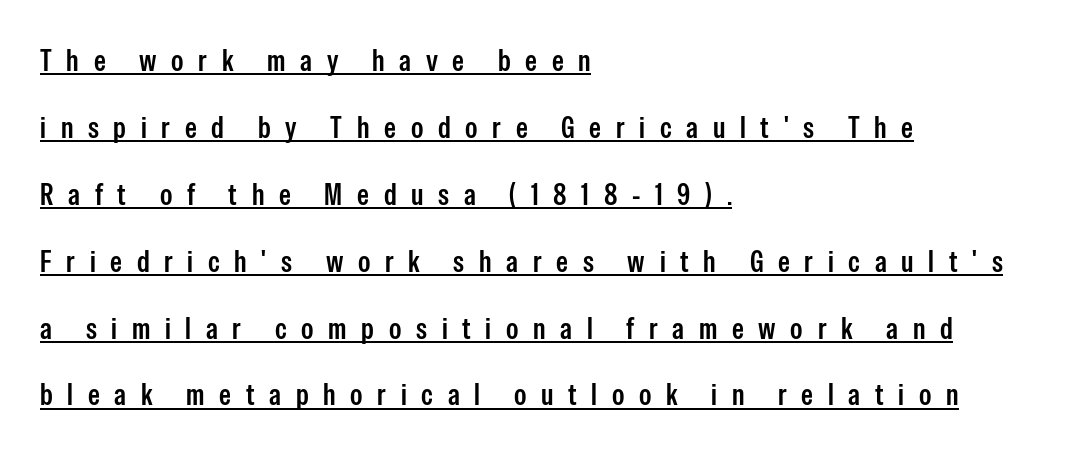
{"serif": "no", "italic": "no", "bold": "semi", "weight": "semibold", "width": "condensed", "stroke_contrast": "low", "x_height": "medium", "monospaced": "no", "underline": "yes", "align": "left", "line_spacing": "loose", "line_spacing_ratio": 2.23, "letter_spacing": "wide", "letter_spacing_em": 0.49, "glyph_px": 30}
